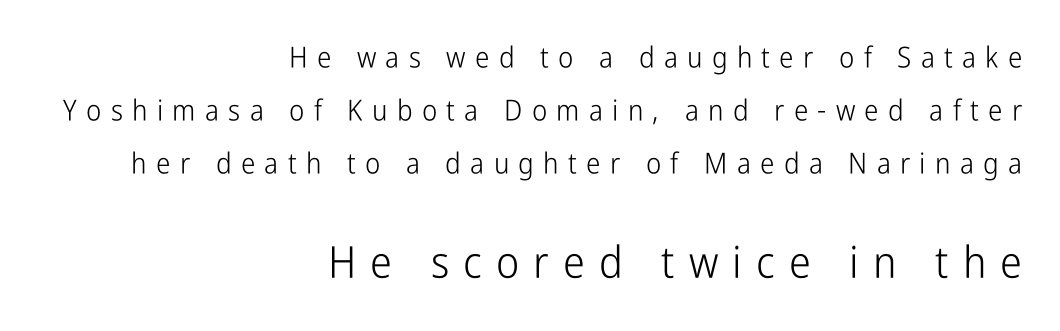
Visually, the bottom section dominates because its glyphs are scaled up. The baseline area is clear. This is sans-serif lettering, the kind often seen on screens and signage. You could not count columns in this text — the font is proportionally spaced.
